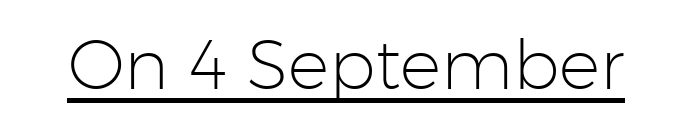
The image shows 69 px light sans-serif type, upright; set normal letter spacing, underlined; low stroke contrast and a medium x-height.
